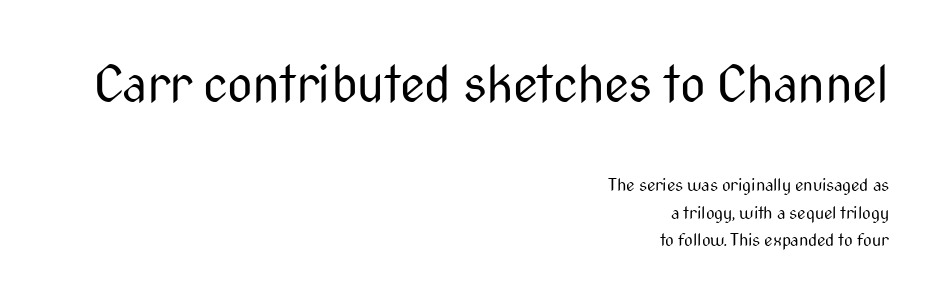
{"serif": "no", "italic": "no", "bold": "no", "weight": "regular", "width": "condensed", "stroke_contrast": "medium", "x_height": "medium", "monospaced": "no", "underline": "no", "align": "right", "line_spacing": "normal", "line_spacing_ratio": 1.62, "letter_spacing": "normal", "letter_spacing_em": 0.0, "larger_block": "first", "size_ratio": 2.94, "glyph_px": 50}
